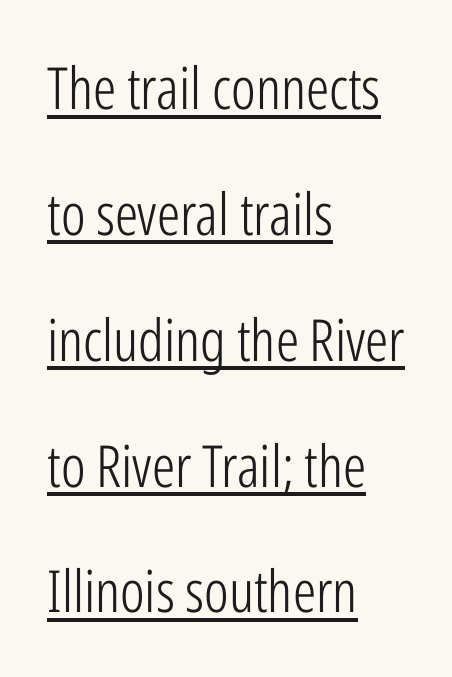
The image shows 58 px light, condensed sans-serif type, upright; set left-aligned, loose line spacing (2.17x), normal letter spacing, underlined; low stroke contrast and a medium x-height.
